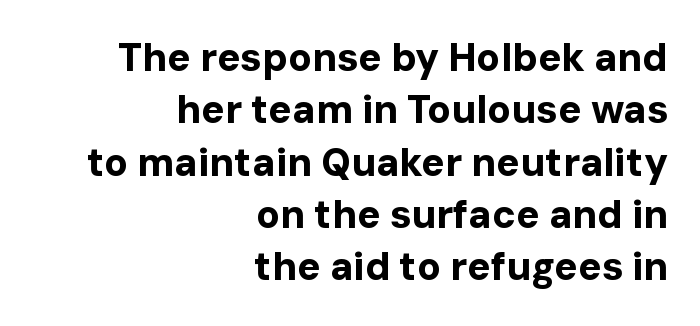
Q: Is the text bold? A: Yes.
Q: Is the text italic (slanted)? A: No, it is upright.
Q: Is the typeface a serif or a sans-serif typeface? A: Sans-serif.
Q: Is the text underlined? A: No.
Q: How is the paragraph aligned? A: Right-aligned.
Q: Is the spacing between letters normal or unusually wide? A: Normal.
Q: Is the spacing between lines tight, normal or loose? A: Normal.
Q: Width (condensed, normal, or wide)? A: Normal.
Q: Stroke contrast? A: Low.
Q: x-height? A: Medium.
Q: Monospaced? A: No.
